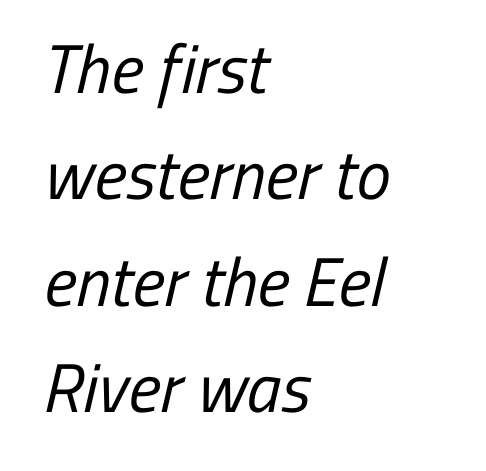
No chunkiness to these letters — they're not bold. Underline: absent. Whoever set this chose a conventional vertical rhythm. Line starts are locked; line ends wander.
